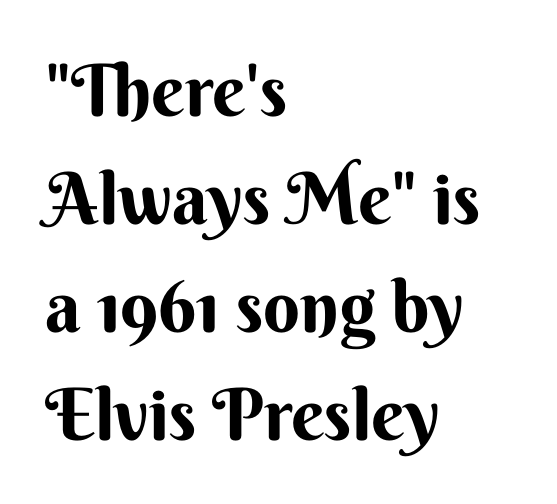
{"serif": "no", "italic": "no", "bold": "yes", "weight": "bold", "width": "normal", "stroke_contrast": "medium", "x_height": "small", "monospaced": "no", "underline": "no", "align": "left", "line_spacing": "normal", "line_spacing_ratio": 1.5, "letter_spacing": "normal", "letter_spacing_em": 0.0, "glyph_px": 72}
